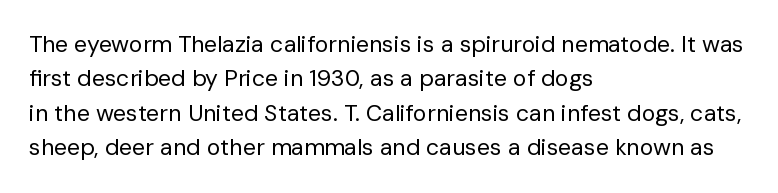
The image shows 23 px text type, upright; set left-aligned, normal line spacing (1.5x), normal letter spacing, not underlined.
